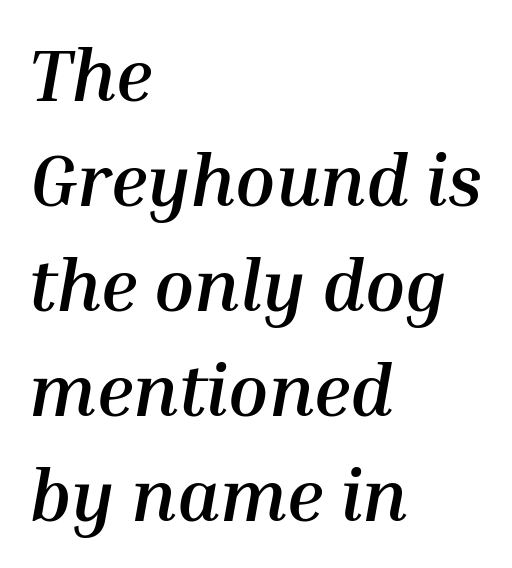
{"italic": "yes", "lean": "right", "slant_degrees": 10, "bold": "yes", "weight": "semibold", "width": "normal", "stroke_contrast": "medium", "x_height": "medium", "monospaced": "no", "underline": "no", "align": "left", "line_spacing": "normal", "line_spacing_ratio": 1.44, "letter_spacing": "normal", "letter_spacing_em": 0.0, "glyph_px": 73}
